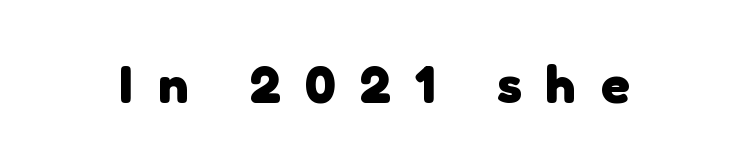
{"serif": "no", "bold": "yes", "weight": "heavy", "width": "normal", "stroke_contrast": "low", "x_height": "medium", "monospaced": "no", "underline": "no", "letter_spacing": "wide", "letter_spacing_em": 0.47, "glyph_px": 53}
